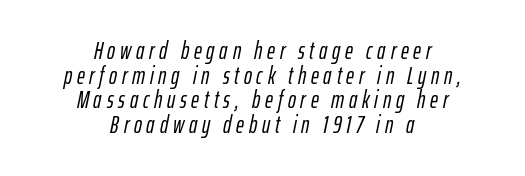
{"italic": "yes", "lean": "right", "slant_degrees": 12, "underline": "no", "align": "center", "line_spacing": "tight", "line_spacing_ratio": 1.03, "letter_spacing": "wide", "letter_spacing_em": 0.2, "glyph_px": 24}
